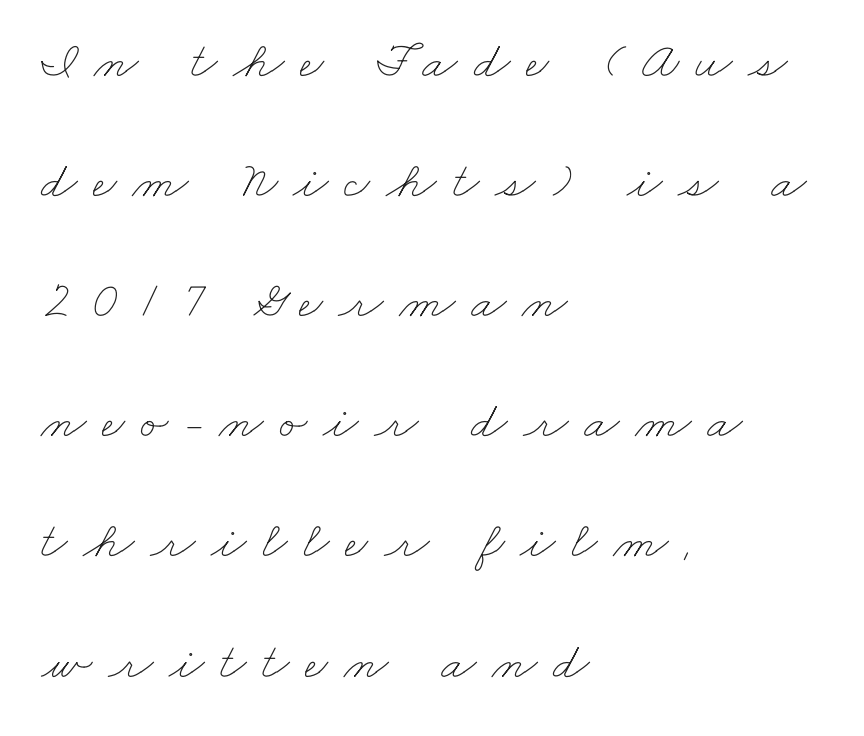
{"bold": "no", "weight": "thin", "width": "wide", "stroke_contrast": "low", "x_height": "small", "monospaced": "no", "underline": "no", "align": "left", "line_spacing": "loose", "line_spacing_ratio": 2.31, "letter_spacing": "wide", "letter_spacing_em": 0.3, "glyph_px": 52}
